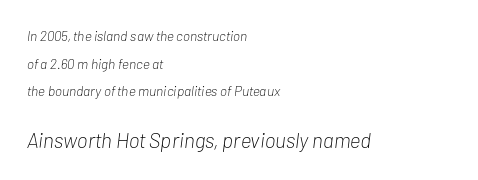
The image shows 21 px text type, italic (leaning right); set left-aligned, loose line spacing (1.97x), normal letter spacing, not underlined; the second (bottom) block is 1.5x larger.
